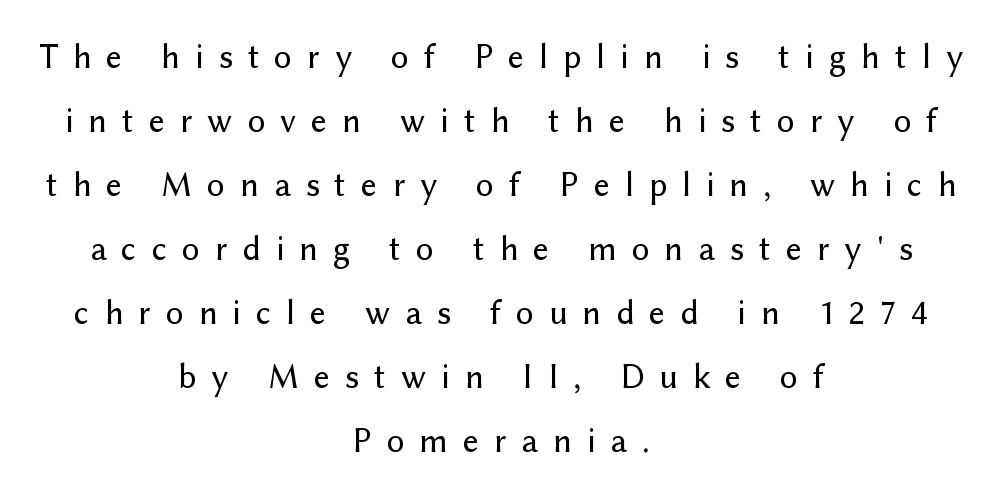
The image shows 35 px sans-serif type, upright; set centered, line spacing 1.83x, unusually wide letter spacing (+0.43 em), not underlined; low stroke contrast and a medium x-height.
